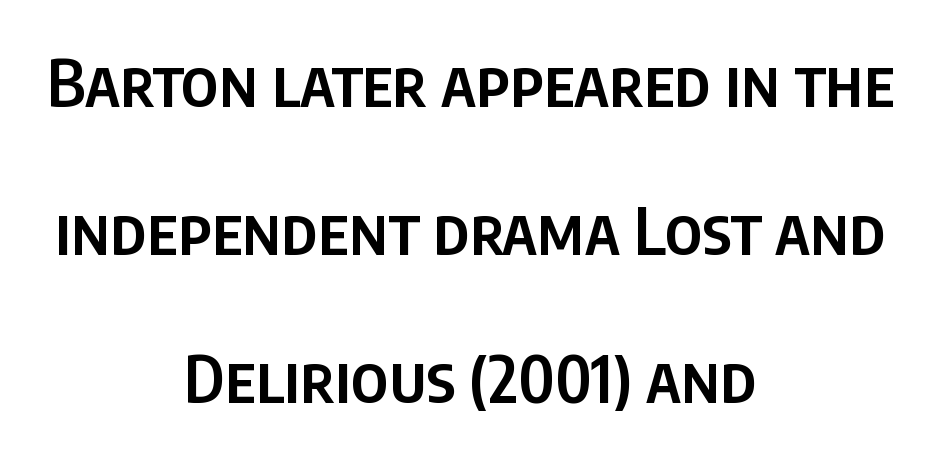
The image shows 65 px semibold, condensed sans-serif type, upright; set centered, loose line spacing (2.28x), normal letter spacing, not underlined; low stroke contrast and a large x-height.
